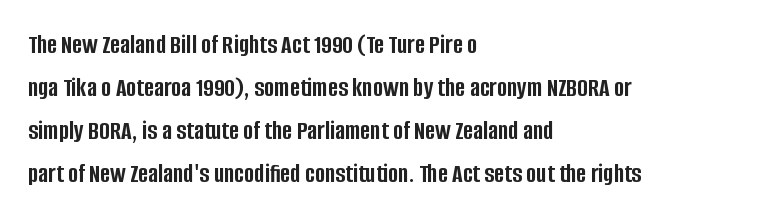
Q: Is the text bold? A: Yes.
Q: Is the text italic (slanted)? A: No, it is upright.
Q: Is the text underlined? A: No.
Q: How is the paragraph aligned? A: Left-aligned.
Q: Is the spacing between letters normal or unusually wide? A: Normal.
Q: Is the spacing between lines tight, normal or loose? A: Normal.
